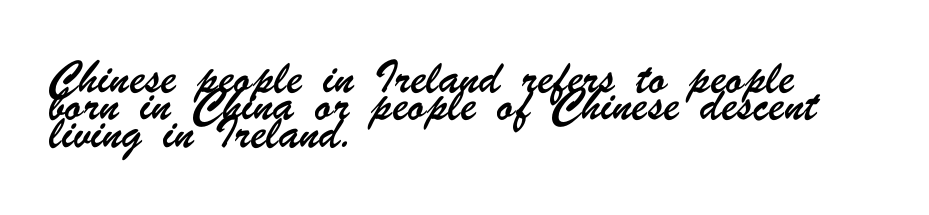
The image shows 21 px text type; set left-aligned, normal line spacing (1.3x), normal letter spacing, not underlined.
